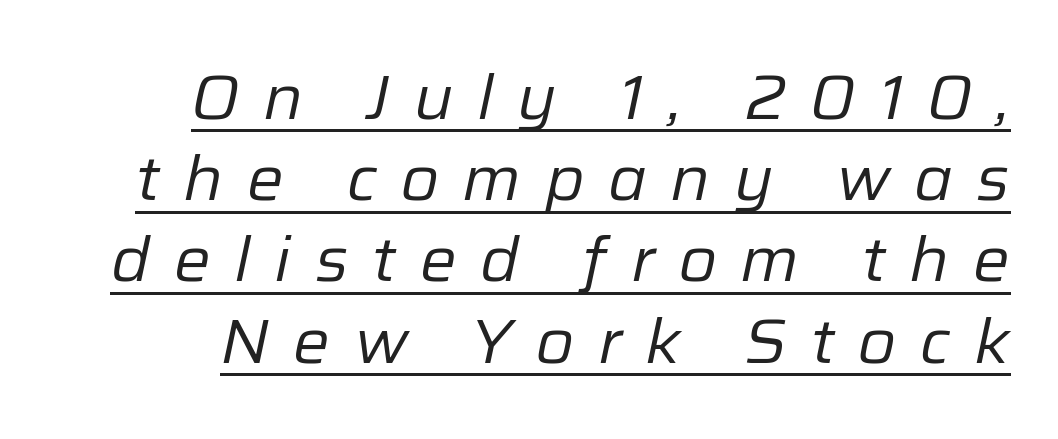
Counters stay open thanks to moderate or lighter strokes. The line texture is sparse and dotted thanks to wide tracking. Successive baselines arrive at the customary interval. Italic: yes, the glyphs are oblique. Beneath each row of characters lies a ruled line.
